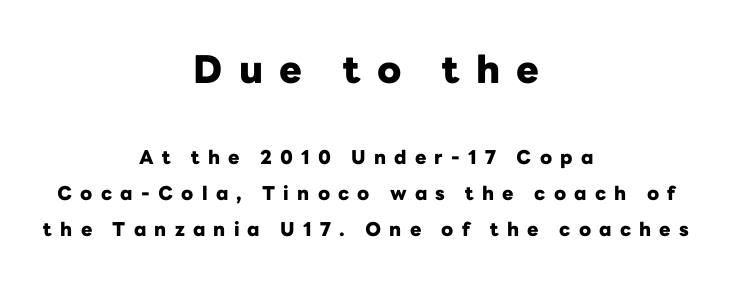
Teacher's note: observe the equal gaps on both sides — that is centered alignment. Every letter is thick-stroked: bold, no question. The type is letterspaced generously, with wide tracking. Do the characters align in a grid? No, the font is proportional.
